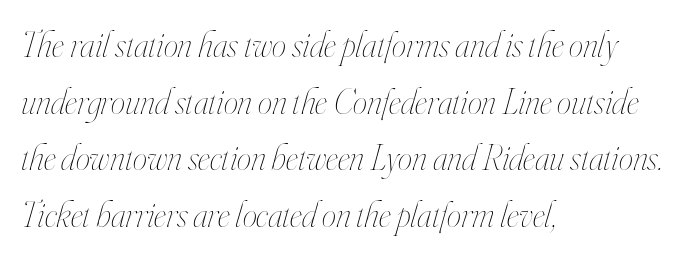
The image shows 36 px thin, condensed type, italic (leaning right); set left-aligned, normal line spacing (1.57x), normal letter spacing, not underlined; high stroke contrast and a small x-height.
